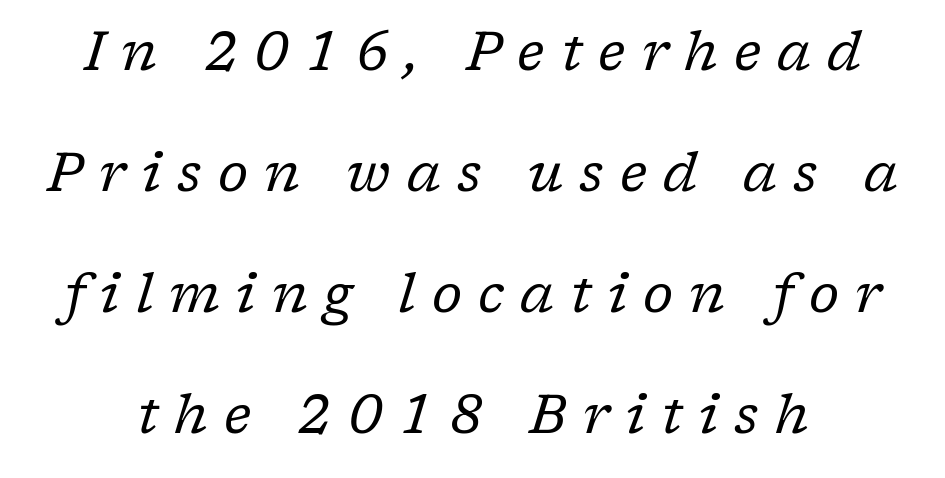
Caption: expanded tracking, letters set apart. These lines were composed using italics. Regarding leading, the lines here are spaced well apart. Rule under the text: the space is simply empty. Heft: none added — not bold. Spacing verdict: proportional, widths tailored to each character.
